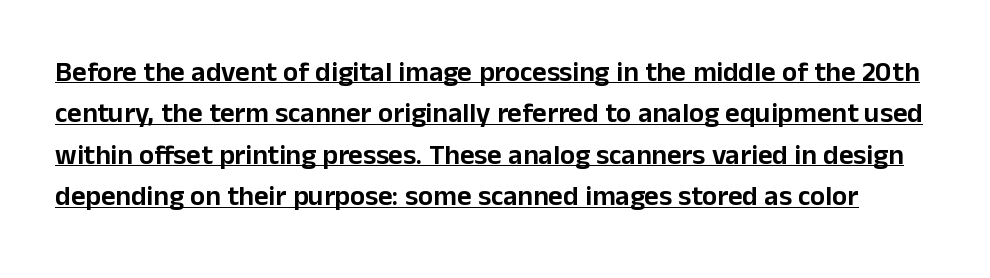
{"serif": "no", "italic": "no", "width": "normal", "stroke_contrast": "low", "x_height": "medium", "monospaced": "no", "underline": "yes", "line_spacing": "normal", "line_spacing_ratio": 1.48, "letter_spacing": "normal", "letter_spacing_em": 0.0, "glyph_px": 28}
